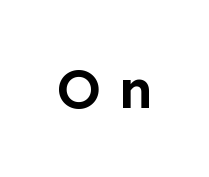
Designer's note — italics off, roman on. The letters advance in unequal steps, a hallmark of proportional type. Is this a sans? Yes — the strokes have no serifs. The specimen omits any rule beneath the text block's lines.
